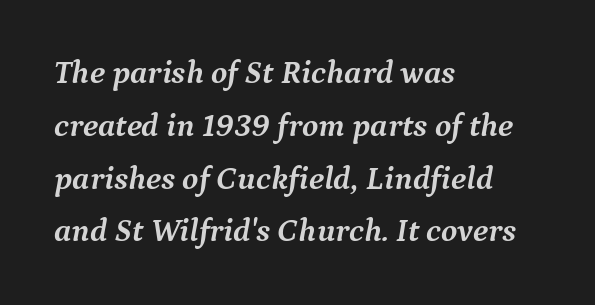
Characters follow at the spacing the type designer built in. Line starts are locked; line ends wander. The glyphs look as if they've been sheared to an angle. These words are printed bold, with thick strokes throughout. Regular leading. Underlining? Definitely not there.
